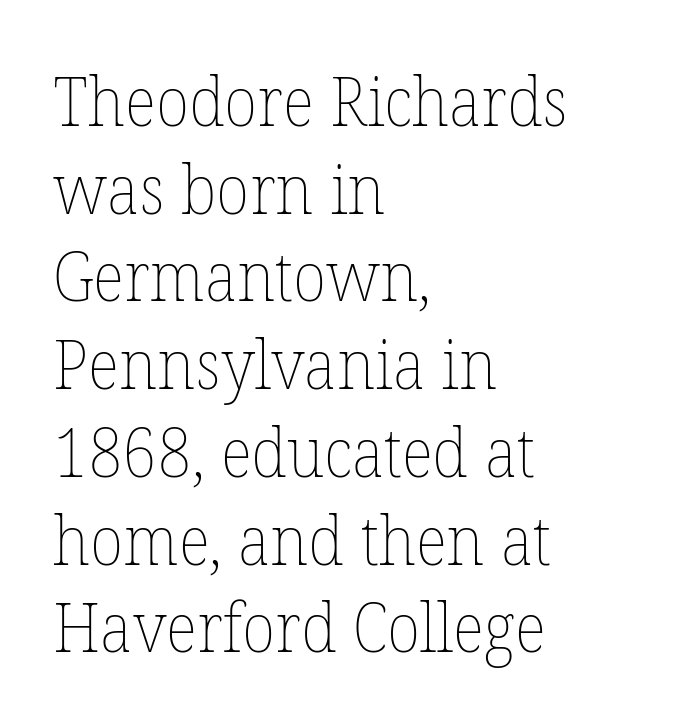
All the whitespace from short lines collects on the right. Short note: letters normally spaced. Stroke thickness stays within the range of a standard reading face or lighter. Line spacing here is normal.
